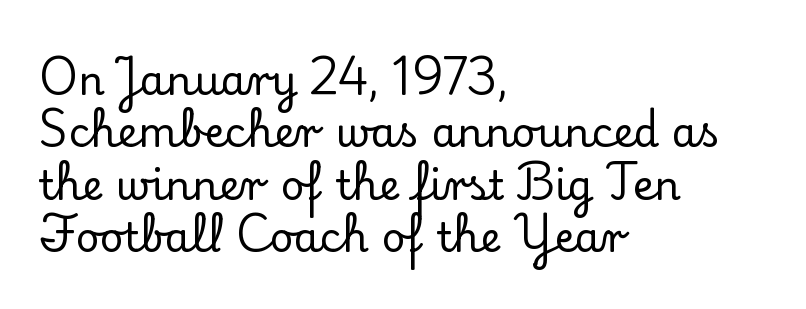
{"serif": "yes", "italic": "no", "width": "normal", "stroke_contrast": "low", "x_height": "small", "monospaced": "no", "underline": "no", "align": "left", "line_spacing": "normal", "line_spacing_ratio": 1.28, "letter_spacing": "normal", "letter_spacing_em": 0.0, "glyph_px": 41}
